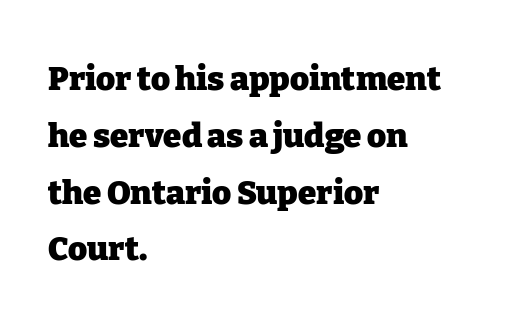
The glyphs in this specimen are seriffed. Casual observation: everything's shoved over to the left. Italic? Not at all — the glyphs are vertical. The rendering uses a bold face; every stroke is thick and dark. How are the letters spaced? Ordinarily, with no added tracking.
